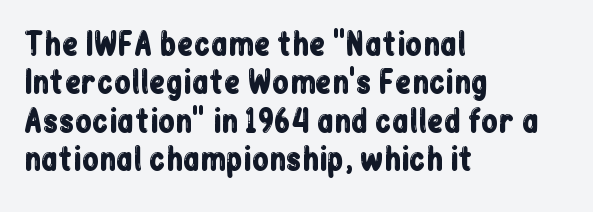
{"serif": "no", "italic": "no", "width": "condensed", "stroke_contrast": "low", "x_height": "medium", "monospaced": "no", "underline": "no", "align": "left", "line_spacing": "normal", "line_spacing_ratio": 1.28, "letter_spacing": "normal", "letter_spacing_em": 0.0, "glyph_px": 30}
